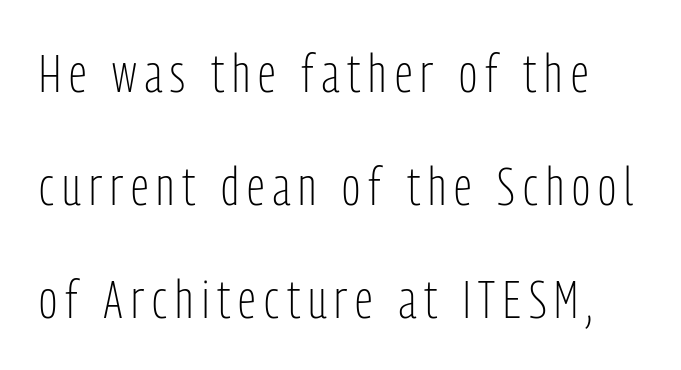
Q: Is the text bold? A: No.
Q: Is the text italic (slanted)? A: No, it is upright.
Q: Is the typeface a serif or a sans-serif typeface? A: Sans-serif.
Q: Is the text underlined? A: No.
Q: Is the spacing between lines tight, normal or loose? A: Loose.
Q: Width (condensed, normal, or wide)? A: Condensed.
Q: Stroke contrast? A: Low.
Q: x-height? A: Medium.
Q: Monospaced? A: No.
